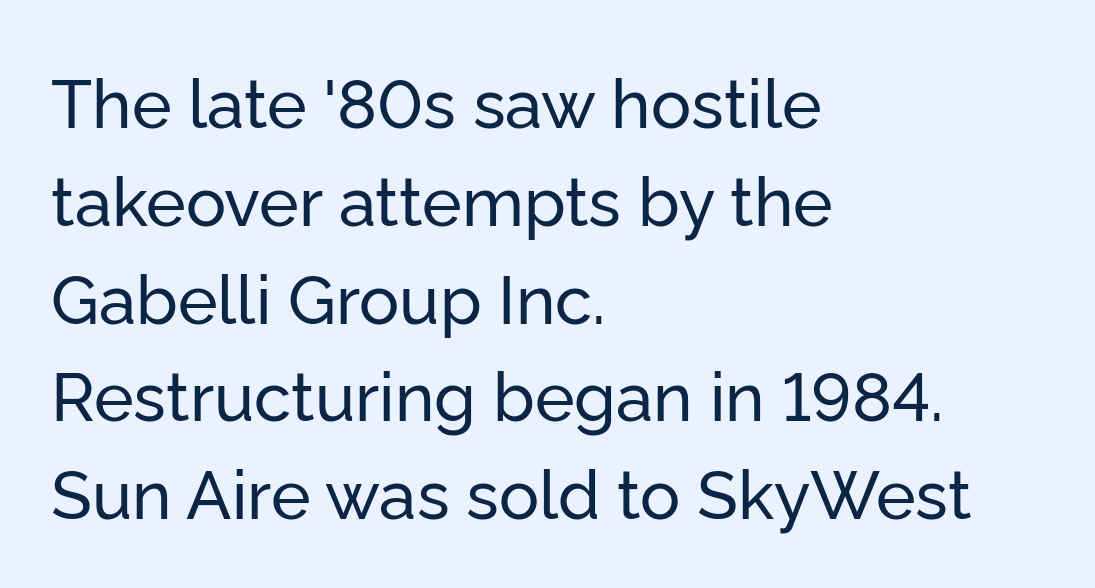
{"serif": "no", "italic": "no", "width": "normal", "stroke_contrast": "low", "x_height": "medium", "monospaced": "no", "underline": "no", "align": "left", "line_spacing": "normal", "line_spacing_ratio": 1.46, "letter_spacing": "normal", "letter_spacing_em": 0.0, "glyph_px": 67}
